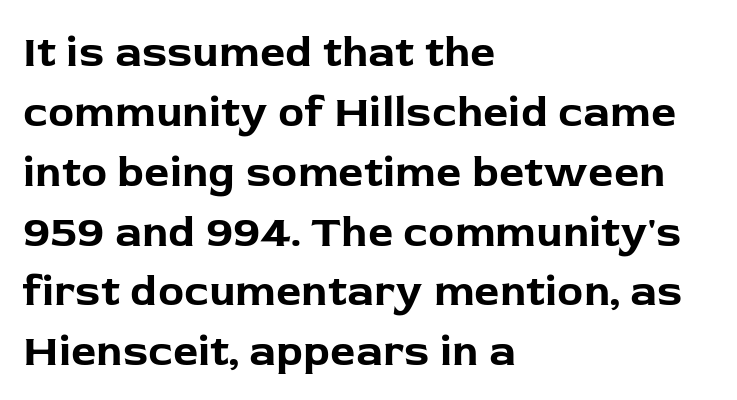
{"serif": "no", "italic": "no", "bold": "yes", "weight": "bold", "width": "normal", "stroke_contrast": "low", "x_height": "medium", "monospaced": "no", "underline": "no", "align": "left", "line_spacing": "normal", "line_spacing_ratio": 1.36, "letter_spacing": "normal", "letter_spacing_em": 0.0, "glyph_px": 44}
